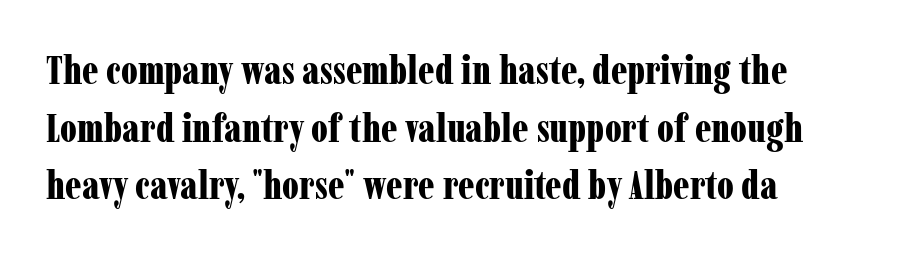
Is this a fixed-width face? No — the glyphs have proportional, varying widths. The baseline area is clear. Line beginnings align vertically; line endings do not. Baseline-to-baseline distance is the conventional proportion of letter height.
